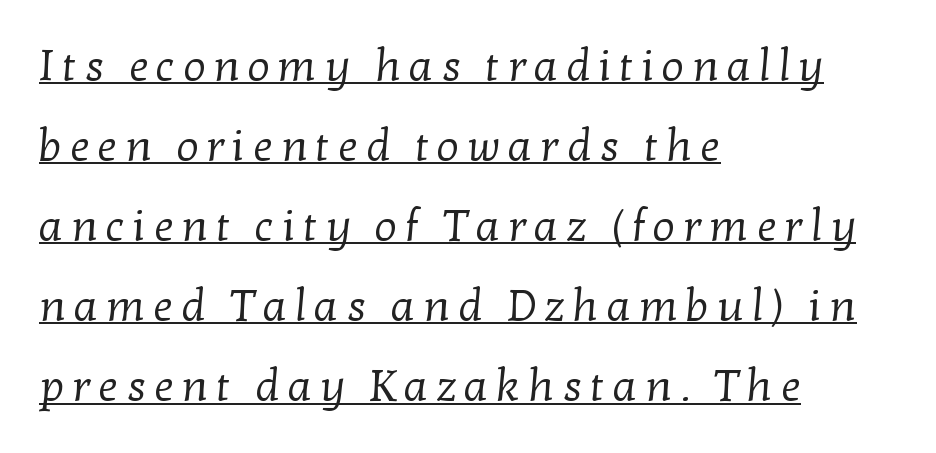
{"serif": "yes", "bold": "no", "weight": "regular", "width": "normal", "stroke_contrast": "low", "x_height": "medium", "monospaced": "no", "underline": "yes", "align": "left", "line_spacing_ratio": 1.82, "glyph_px": 44}
